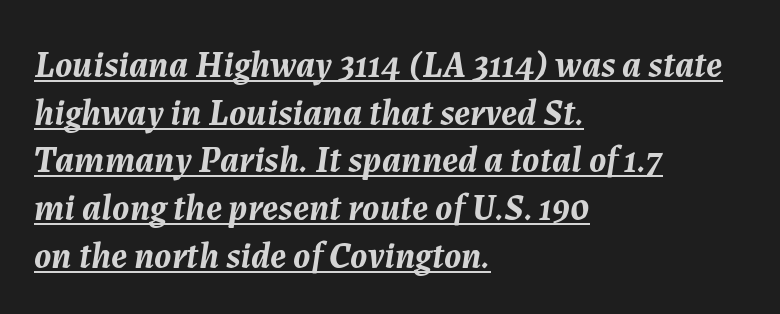
The image shows 37 px semibold type, italic (leaning right); set left-aligned, normal line spacing (1.29x), normal letter spacing, underlined; medium stroke contrast and a medium x-height.
